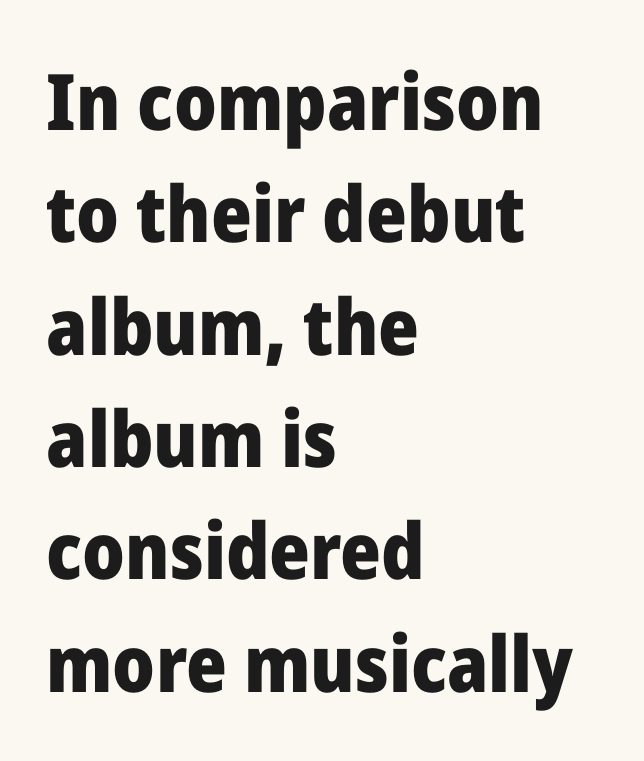
This rendering employs a face without finishing strokes, i.e., a sans-serif. You could call the tracking neutral — neither tight nor loose. Rendered with straight, roman letterforms. Line spacing here is normal. The paragraph has a hard left edge and a soft right edge. The foot of each line stays bare and open.
